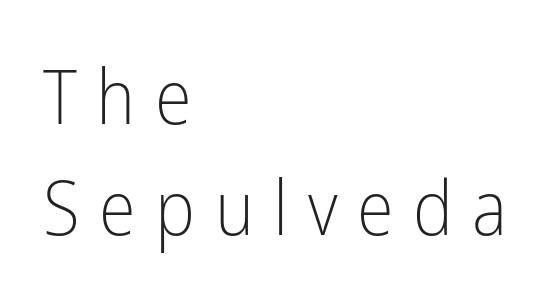
In terms of letterform style, serifs are entirely absent. Style check: upright. Stems here are at most as thick as an everyday book face. Tracking value appears strongly positive — letters spread wide.
